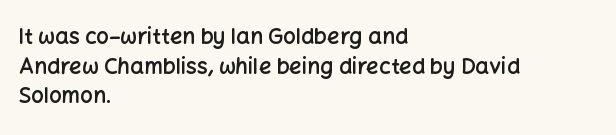
No word sits above an underline. Look at the stroke-to-counter ratio: somewhat heavy, a semibold. When letters stand straight like this, we call the style roman or upright. Observe the ordinary spacing: letters are neighbours, not strangers. The space between consecutive lines is moderate.
